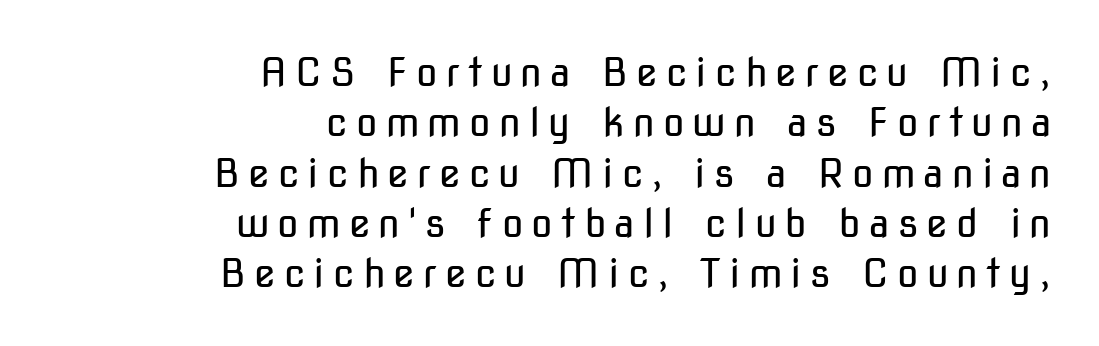
The image shows 39 px regular-weight, condensed sans-serif type, upright; set right-aligned, normal line spacing (1.29x), unusually wide letter spacing (+0.21 em), not underlined; low stroke contrast and a medium x-height.
